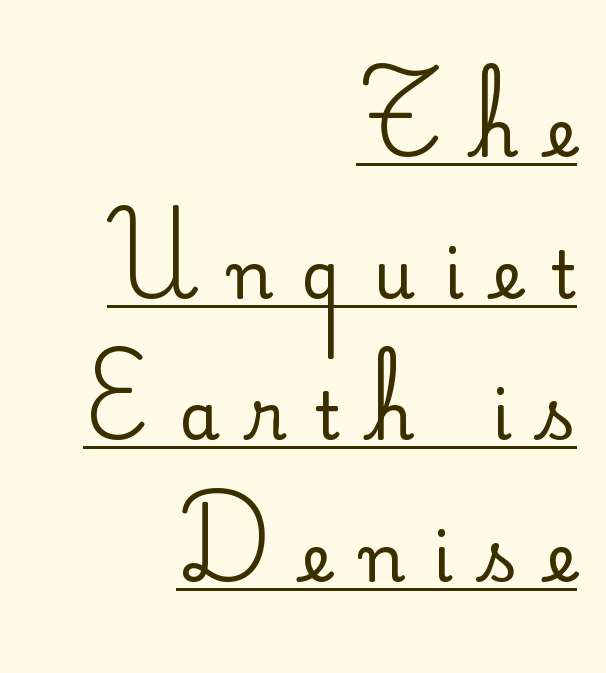
The image shows 65 px regular-weight sans-serif type, upright; set right-aligned, loose line spacing (2.18x), unusually wide letter spacing (+0.45 em), underlined; low stroke contrast and a small x-height.
